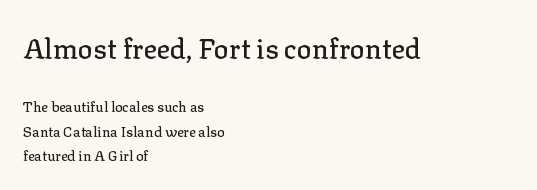
The image shows 28 px serif type, upright; set left-aligned, line spacing 1.75x, normal letter spacing, not underlined; the first (top) block is 2.0x larger; low stroke contrast and a medium x-height.
